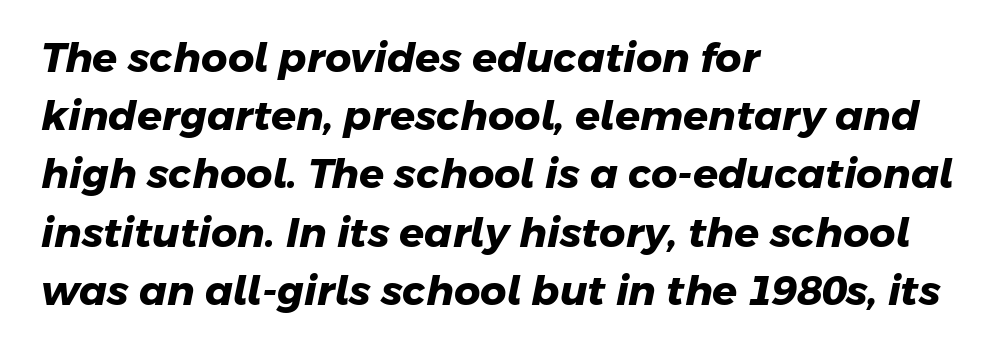
Each letter keeps its own natural width here, so spacing adapts to shape. The letterforms sit shoulder to shoulder at normal distance. Check where the strokes stop: nothing finishes them off — pure sans. Summary of vertical rhythm: regular, with standard interline spacing. Words float on clear page, feet unadorned. The lines are quadded left.
